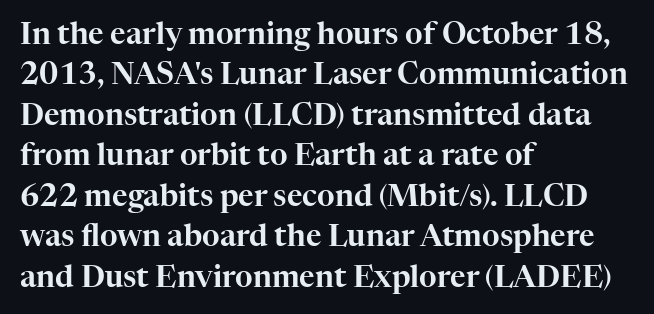
{"serif": "yes", "italic": "no", "width": "normal", "stroke_contrast": "high", "x_height": "medium", "monospaced": "no", "underline": "no", "align": "left", "line_spacing": "normal", "line_spacing_ratio": 1.35, "letter_spacing": "normal", "letter_spacing_em": 0.0, "glyph_px": 30}
